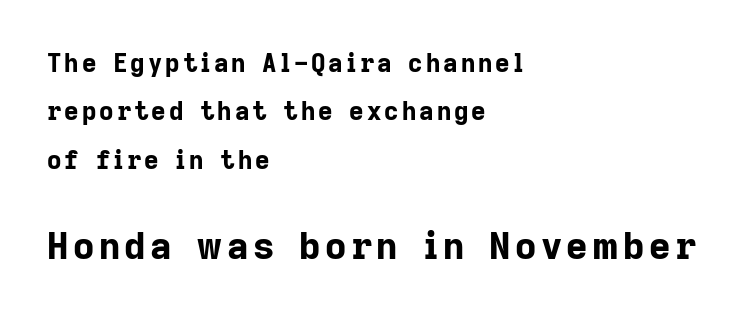
{"serif": "no", "italic": "no", "bold": "yes", "weight": "bold", "width": "normal", "stroke_contrast": "low", "x_height": "medium", "monospaced": "no", "underline": "no", "align": "left", "line_spacing": "loose", "line_spacing_ratio": 1.94, "larger_block": "second", "size_ratio": 1.48, "glyph_px": 37}
